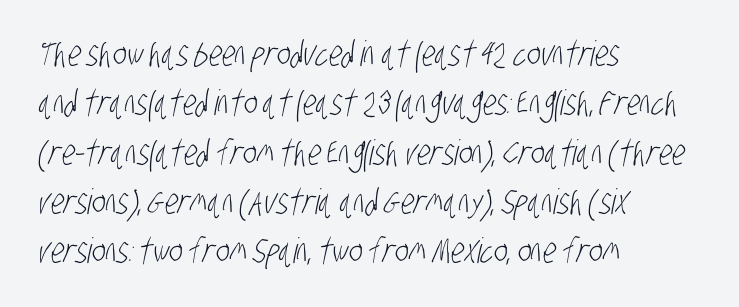
The image shows 35 px light, condensed sans-serif type; set left-aligned, normal line spacing (1.41x), normal letter spacing, not underlined; low stroke contrast and a large x-height.
